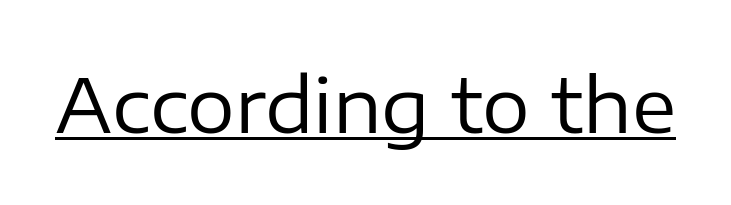
The passage shown is typed in a proportional face where columns would drift. You can see a thin bar hugging the bottom of the glyphs. Letters have the restrained weight of plain body copy at most. Tracking here is standard; glyphs follow each other at the usual distance. Typographically, this falls in the sans-serif category.
